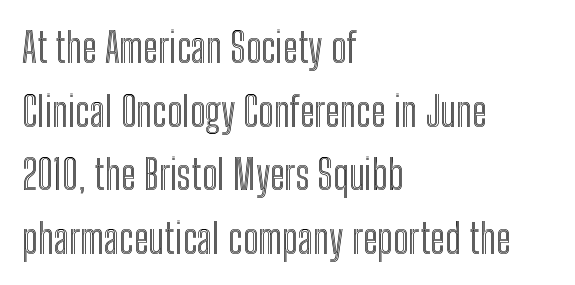
The image shows 41 px condensed type, upright; set left-aligned, normal line spacing (1.55x), normal letter spacing, not underlined; a medium x-height.
